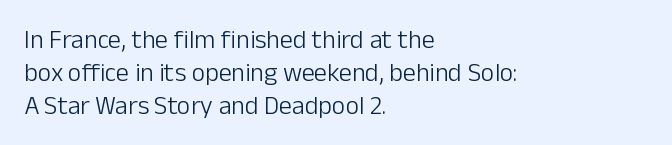
The image shows 26 px text type, upright; set left-aligned, normal line spacing (1.27x), normal letter spacing, not underlined.
